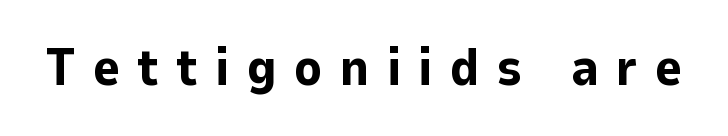
{"serif": "no", "italic": "no", "bold": "yes", "weight": "bold", "width": "normal", "stroke_contrast": "low", "x_height": "medium", "monospaced": "no", "underline": "no", "letter_spacing": "wide", "letter_spacing_em": 0.33, "glyph_px": 52}
